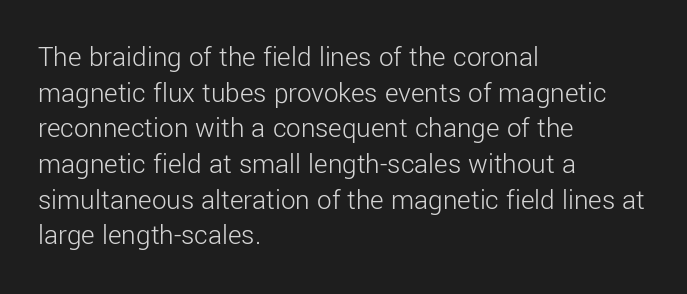
The image shows 29 px light sans-serif type, upright; set left-aligned, line spacing 1.23x, normal letter spacing, not underlined; low stroke contrast and a medium x-height.
